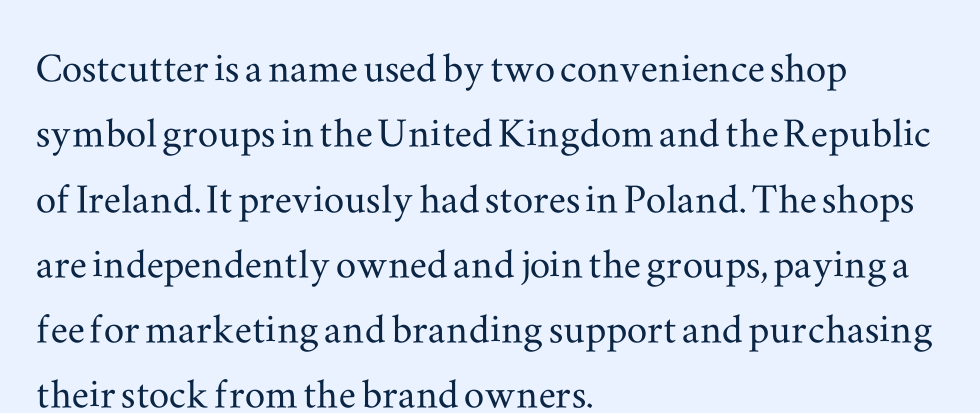
The image shows 51 px wide serif type, upright; set left-aligned, normal line spacing (1.28x), normal letter spacing, not underlined; medium stroke contrast and a small x-height.
